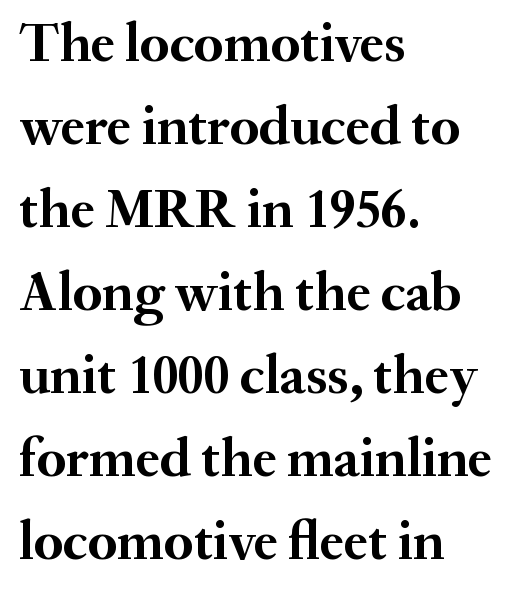
Stroke terminals: seriffed. Every letter is thick-stroked: bold, no question. Underline: absent. Inter-character spacing is left at the font's built-in metrics.
